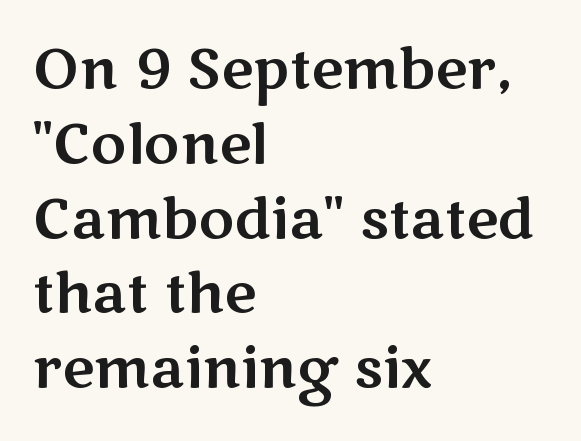
The image shows 55 px wide sans-serif type, upright; set left-aligned, normal line spacing (1.36x), normal letter spacing, not underlined; medium stroke contrast and a medium x-height.
